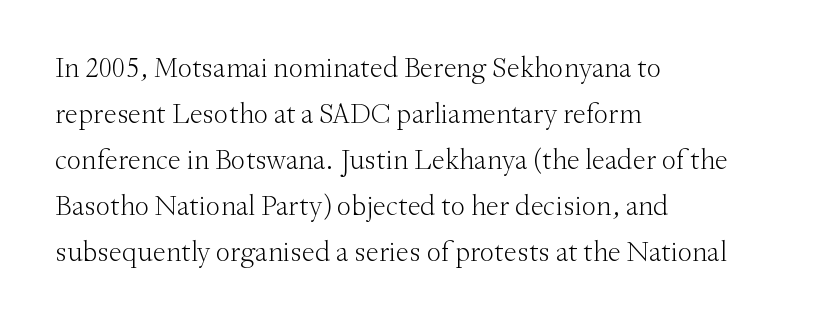
{"serif": "yes", "italic": "no", "bold": "no", "weight": "light", "width": "normal", "stroke_contrast": "medium", "x_height": "small", "monospaced": "no", "underline": "no", "align": "left", "line_spacing": "normal", "line_spacing_ratio": 1.59, "letter_spacing": "normal", "letter_spacing_em": 0.0, "glyph_px": 29}
